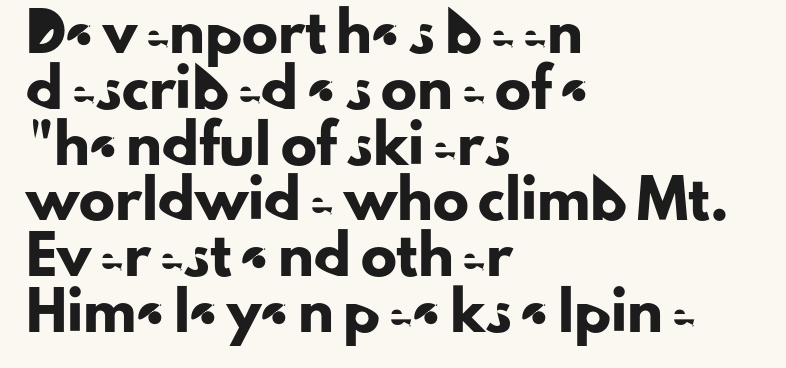
{"serif": "no", "italic": "no", "width": "normal", "stroke_contrast": "low", "x_height": "small", "monospaced": "no", "underline": "no", "align": "left", "line_spacing": "normal", "line_spacing_ratio": 1.55, "letter_spacing": "normal", "letter_spacing_em": 0.0, "glyph_px": 36}
